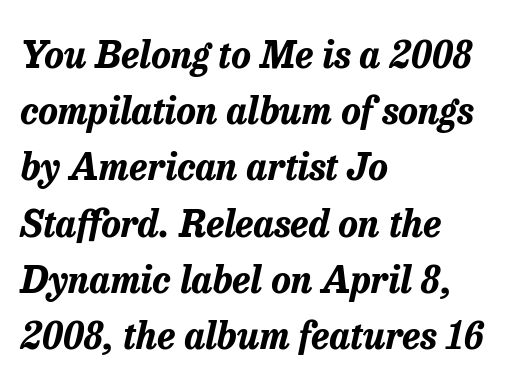
{"italic": "yes", "lean": "right", "slant_degrees": 13, "bold": "yes", "weight": "bold", "width": "normal", "stroke_contrast": "low", "x_height": "medium", "monospaced": "no", "underline": "no", "align": "left", "line_spacing": "normal", "line_spacing_ratio": 1.52, "letter_spacing": "normal", "letter_spacing_em": 0.0, "glyph_px": 37}
